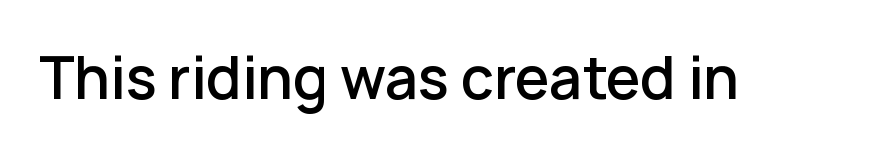
You can tell from the bare stems that sans-serif type was used. Caption: standard tracking, unaltered. Is this a fixed-width face? No — the glyphs have proportional, varying widths. Strokes here are thickened, but only to semibold level.
